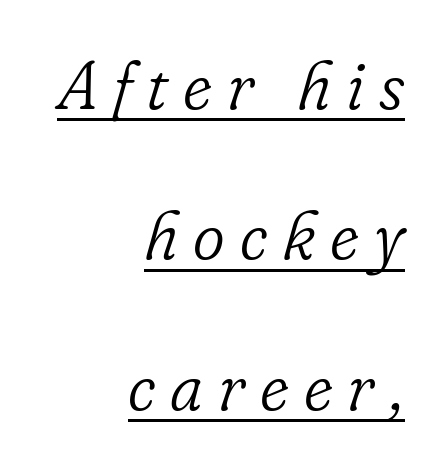
The image shows 68 px light serif type, italic (leaning right); set right-aligned, loose line spacing (2.21x), unusually wide letter spacing (+0.22 em), underlined; low stroke contrast and a small x-height.
